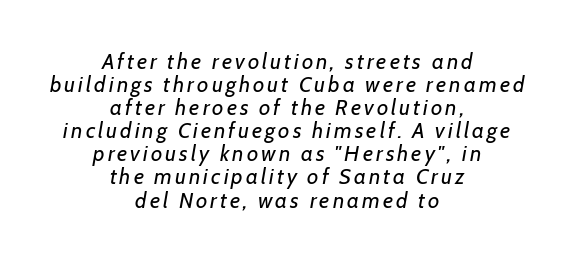
The image shows 22 px text type, italic (leaning right); set centered, tight line spacing (1.05x), not underlined.
